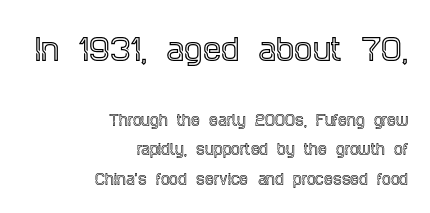
Q: Is the text italic (slanted)? A: No, it is upright.
Q: Is the typeface a serif or a sans-serif typeface? A: Serif.
Q: Is the text underlined? A: No.
Q: How is the paragraph aligned? A: Right-aligned.
Q: Is the spacing between letters normal or unusually wide? A: Normal.
Q: Is the spacing between lines tight, normal or loose? A: Loose.
Q: Which block of text is set in a larger size, the first (top) or the second (bottom)? A: The first (top) one.
Q: Width (condensed, normal, or wide)? A: Condensed.
Q: x-height? A: Large.
Q: Monospaced? A: No.
